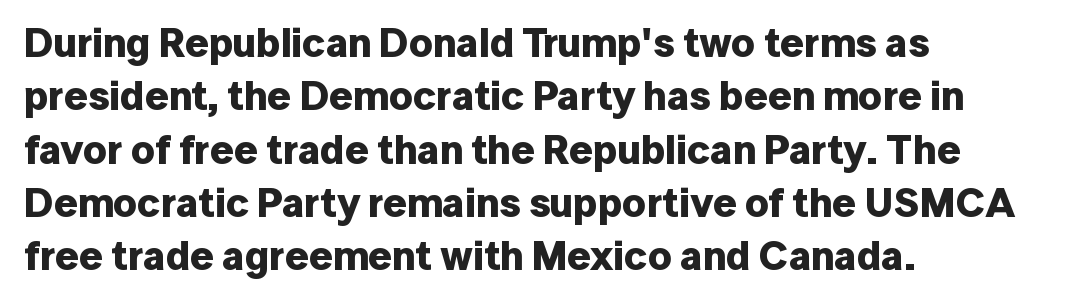
There is no visible air inserted between adjacent glyphs. Clear beneath every line of the passage. Font category for this specimen: sans-serif. This is roman type, the default non-slanted kind. Each glyph is drawn with heavy, bold strokes. Horizontal alignment here is leftward, the default for most running prose.
